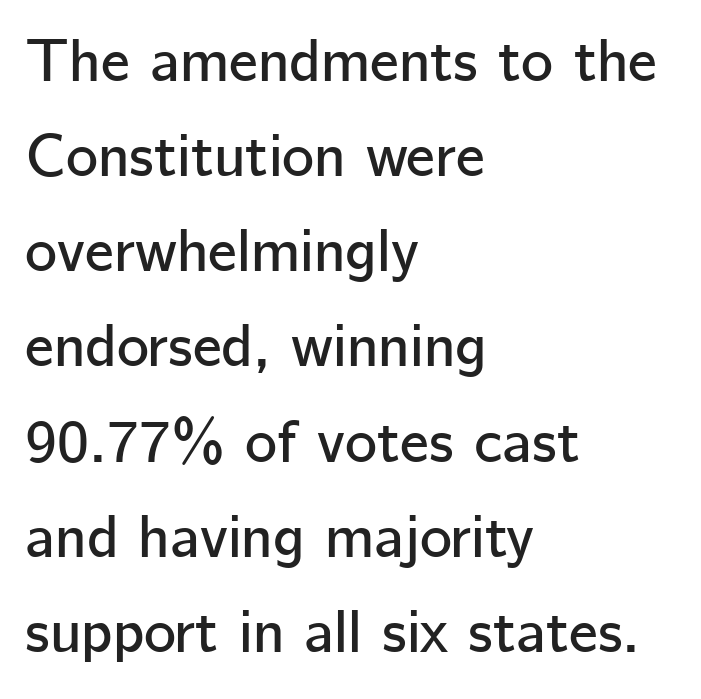
{"serif": "no", "italic": "no", "width": "normal", "stroke_contrast": "low", "x_height": "medium", "monospaced": "no", "underline": "no", "align": "left", "line_spacing": "normal", "line_spacing_ratio": 1.56, "letter_spacing": "normal", "letter_spacing_em": 0.0, "glyph_px": 61}
